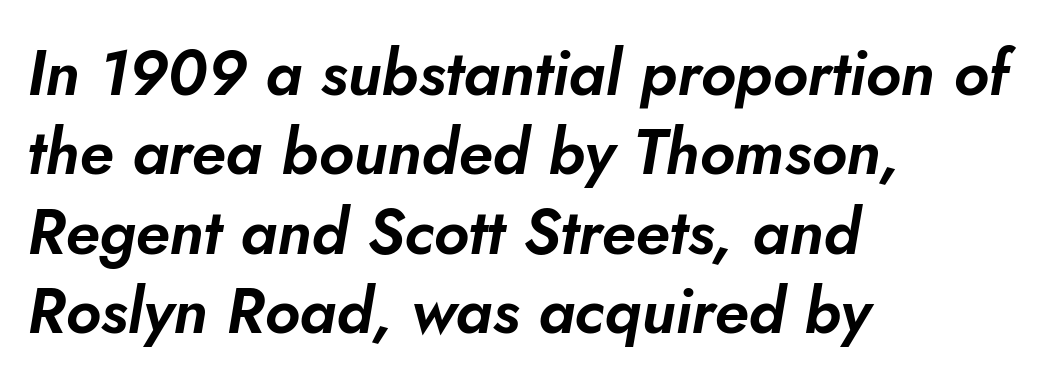
The image shows 63 px text type, italic (leaning right); set left-aligned, normal line spacing (1.26x), normal letter spacing, not underlined; low stroke contrast and a small x-height.
